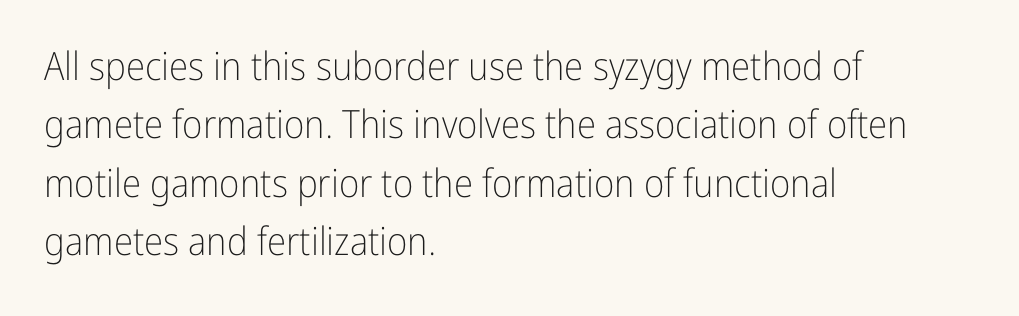
Do the characters align in a grid? No, the font is proportional. The face used here is rendered with its standard letterfit. Stems and bowls with no extra thickness — not bold. Casual observation: everything's shoved over to the left. Beneath every word, the page is bare.
